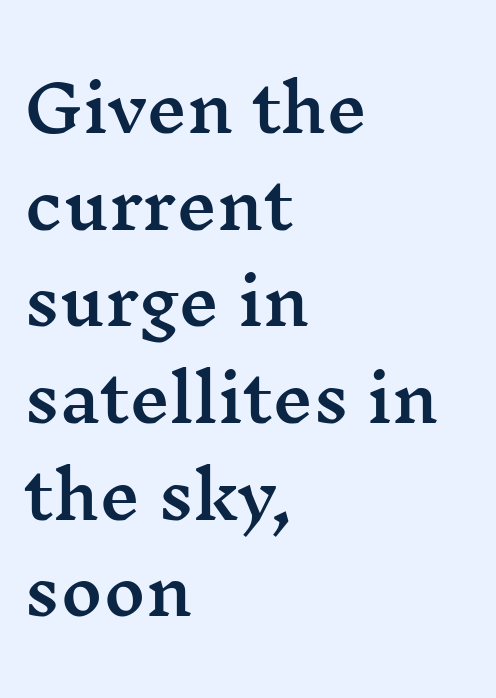
Q: Is the text italic (slanted)? A: No, it is upright.
Q: Is the typeface a serif or a sans-serif typeface? A: Serif.
Q: Is the text underlined? A: No.
Q: How is the paragraph aligned? A: Left-aligned.
Q: Is the spacing between letters normal or unusually wide? A: Normal.
Q: Is the spacing between lines tight, normal or loose? A: Normal.
Q: Width (condensed, normal, or wide)? A: Wide.
Q: Stroke contrast? A: Medium.
Q: x-height? A: Medium.
Q: Monospaced? A: No.
